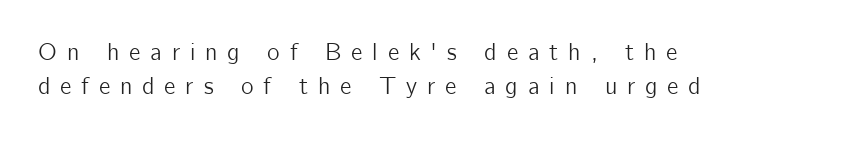
Q: Is the text italic (slanted)? A: No, it is upright.
Q: Is the text underlined? A: No.
Q: How is the paragraph aligned? A: Left-aligned.
Q: Is the spacing between letters normal or unusually wide? A: Unusually wide.
Q: Is the spacing between lines tight, normal or loose? A: Normal.
